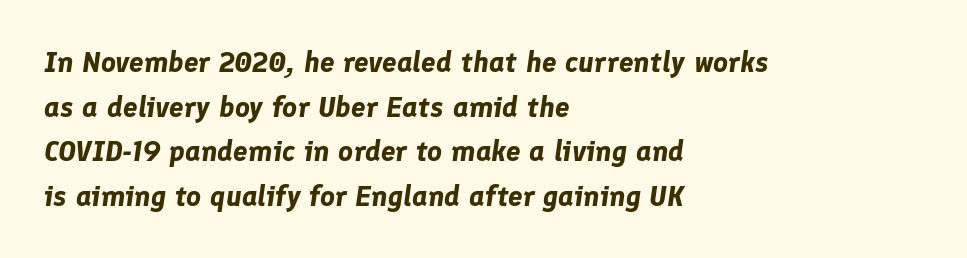
The image shows 29 px bold type, italic (leaning right); set left-aligned, normal line spacing (1.54x), normal letter spacing, not underlined; low stroke contrast and a medium x-height.
